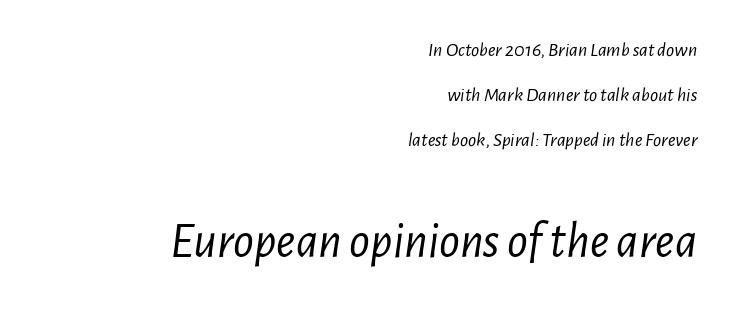
Q: Is the text bold? A: No.
Q: Is the text italic (slanted)? A: Yes, it leans right by about 7 degrees.
Q: Is the text underlined? A: No.
Q: How is the paragraph aligned? A: Right-aligned.
Q: Is the spacing between letters normal or unusually wide? A: Normal.
Q: Is the spacing between lines tight, normal or loose? A: Loose.
Q: Which block of text is set in a larger size, the first (top) or the second (bottom)? A: The second (bottom) one.
Q: Width (condensed, normal, or wide)? A: Condensed.
Q: Stroke contrast? A: Low.
Q: x-height? A: Medium.
Q: Monospaced? A: No.
